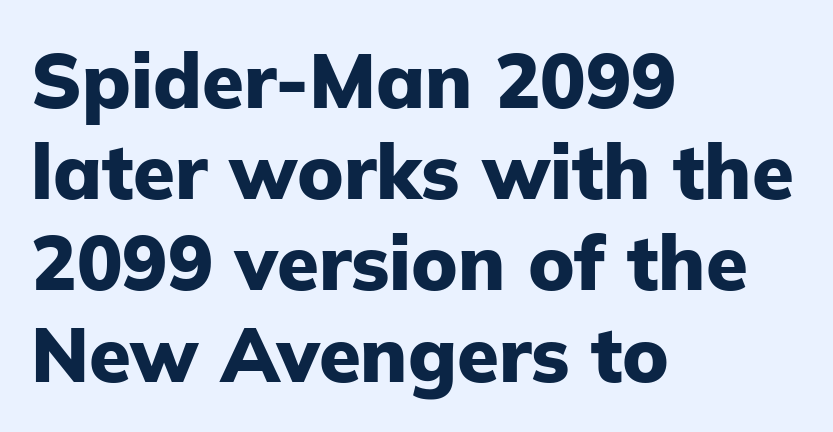
{"serif": "no", "italic": "no", "bold": "yes", "weight": "heavy", "width": "normal", "stroke_contrast": "low", "x_height": "medium", "monospaced": "no", "underline": "no", "align": "left", "line_spacing_ratio": 1.2, "letter_spacing": "normal", "letter_spacing_em": 0.0, "glyph_px": 76}
